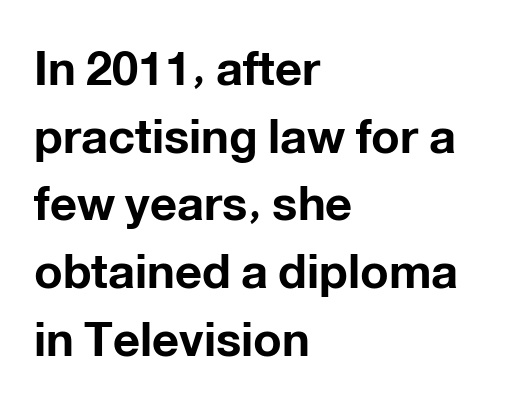
The image shows 47 px bold sans-serif type, upright; set left-aligned, normal line spacing (1.44x), normal letter spacing, not underlined; low stroke contrast and a medium x-height.
